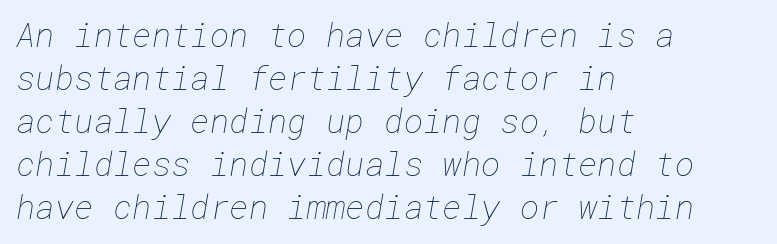
Q: Is the text bold? A: No.
Q: Is the text underlined? A: No.
Q: How is the paragraph aligned? A: Left-aligned.
Q: Is the spacing between letters normal or unusually wide? A: Normal.
Q: Is the spacing between lines tight, normal or loose? A: Normal.
Q: Width (condensed, normal, or wide)? A: Normal.
Q: Stroke contrast? A: Low.
Q: x-height? A: Medium.
